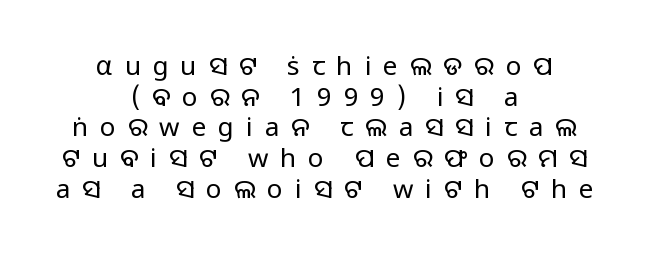
Unbolded letterforms with no extra heft. Descenders are the only things crossing below the line. Centered paragraph, ragged on both sides. Rendered with straight, roman letterforms.
